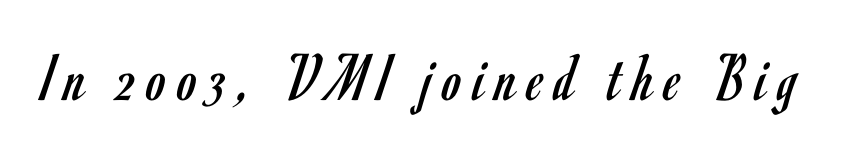
Q: Is the text bold? A: No.
Q: Is the text italic (slanted)? A: Yes.
Q: Is the typeface a serif or a sans-serif typeface? A: Sans-serif.
Q: Is the text underlined? A: No.
Q: Width (condensed, normal, or wide)? A: Condensed.
Q: Stroke contrast? A: Low.
Q: x-height? A: Small.
Q: Monospaced? A: No.
